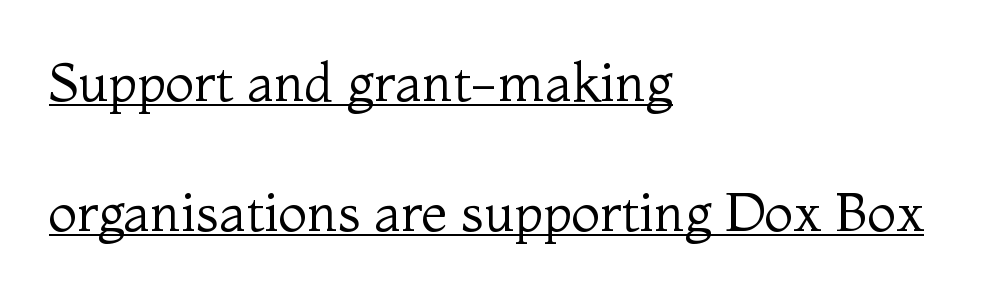
{"serif": "yes", "italic": "no", "bold": "no", "weight": "regular", "width": "normal", "stroke_contrast": "medium", "x_height": "medium", "monospaced": "no", "underline": "yes", "align": "left", "line_spacing": "loose", "line_spacing_ratio": 2.45, "letter_spacing": "normal", "letter_spacing_em": 0.0, "glyph_px": 53}
